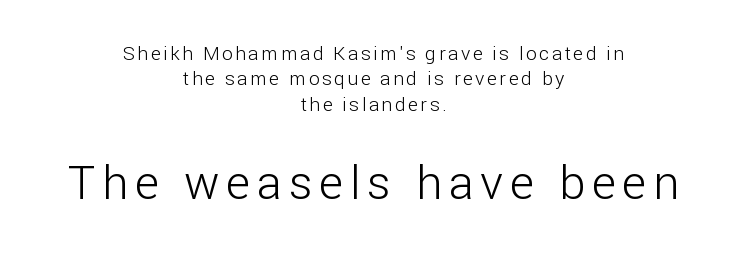
{"serif": "no", "italic": "no", "bold": "no", "weight": "light", "width": "normal", "stroke_contrast": "low", "x_height": "medium", "monospaced": "no", "underline": "no", "align": "center", "line_spacing": "normal", "line_spacing_ratio": 1.33, "larger_block": "second", "size_ratio": 2.47, "glyph_px": 47}
